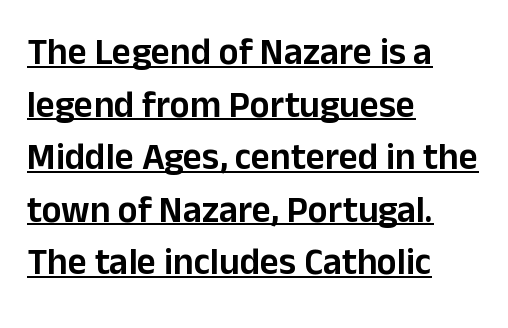
{"serif": "no", "italic": "no", "width": "normal", "stroke_contrast": "low", "x_height": "medium", "monospaced": "no", "underline": "yes", "align": "left", "line_spacing": "normal", "line_spacing_ratio": 1.42, "letter_spacing": "normal", "letter_spacing_em": 0.0, "glyph_px": 37}
